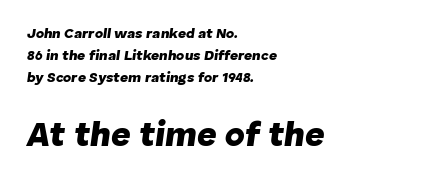
How would I describe the line gaps? Plain and ordinary. On the weight axis this lands at bold, roughly 700. Think of a printed novel: that variable character pitch is what you see here. Visually, the bottom section dominates because its glyphs are scaled up.
